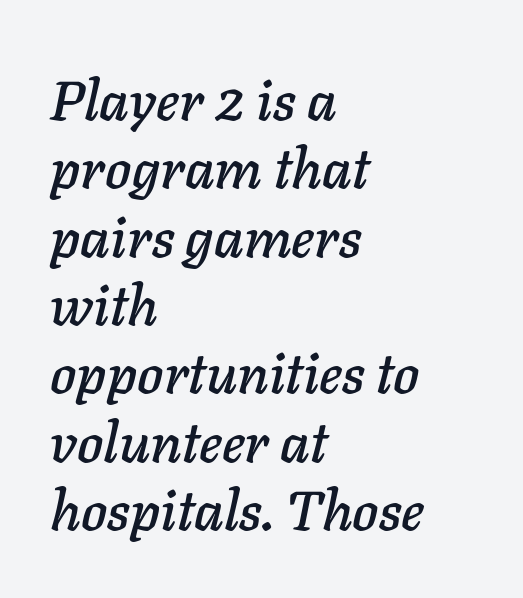
Q: Is the text italic (slanted)? A: Yes, it leans right by about 11 degrees.
Q: Is the text underlined? A: No.
Q: How is the paragraph aligned? A: Left-aligned.
Q: Is the spacing between letters normal or unusually wide? A: Normal.
Q: Width (condensed, normal, or wide)? A: Normal.
Q: Stroke contrast? A: Low.
Q: x-height? A: Medium.
Q: Monospaced? A: No.
